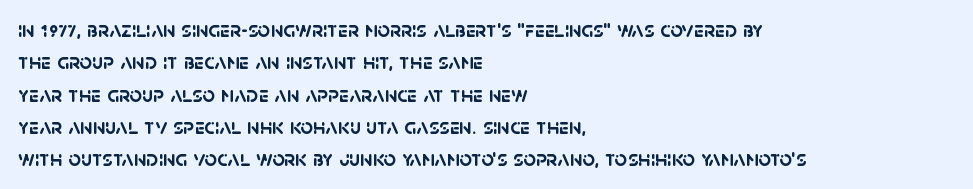
Q: Is the text bold? A: Yes.
Q: Is the text underlined? A: No.
Q: How is the paragraph aligned? A: Left-aligned.
Q: Is the spacing between letters normal or unusually wide? A: Normal.
Q: Is the spacing between lines tight, normal or loose? A: Normal.
